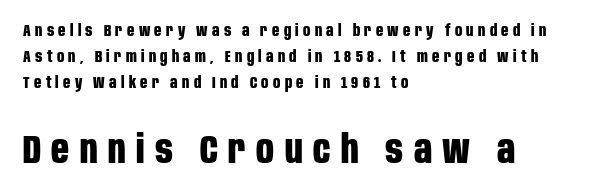
The image shows 39 px bold, condensed sans-serif type, upright; set left-aligned, normal line spacing (1.62x), unusually wide letter spacing (+0.27 em), not underlined; the second (bottom) block is 2.44x larger; low stroke contrast and a large x-height.
